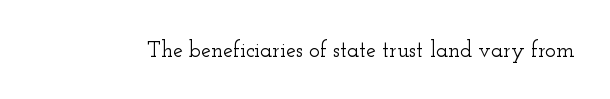
Q: Is the text italic (slanted)? A: No, it is upright.
Q: Is the text underlined? A: No.
Q: Is the spacing between letters normal or unusually wide? A: Normal.
